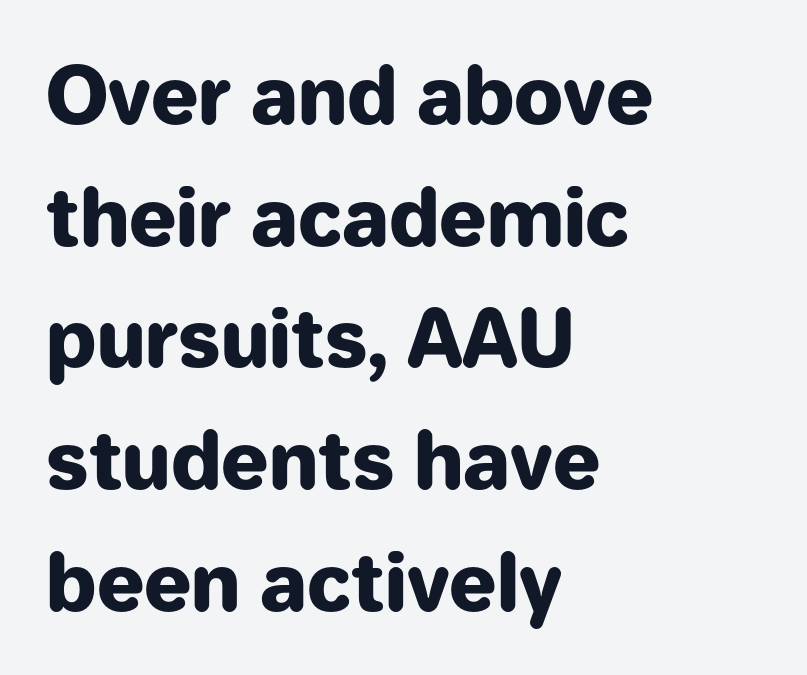
Q: Is the text bold? A: Yes.
Q: Is the text italic (slanted)? A: No, it is upright.
Q: Is the typeface a serif or a sans-serif typeface? A: Sans-serif.
Q: Is the text underlined? A: No.
Q: How is the paragraph aligned? A: Left-aligned.
Q: Is the spacing between letters normal or unusually wide? A: Normal.
Q: Is the spacing between lines tight, normal or loose? A: Normal.
Q: Width (condensed, normal, or wide)? A: Normal.
Q: Stroke contrast? A: Low.
Q: x-height? A: Medium.
Q: Monospaced? A: No.
